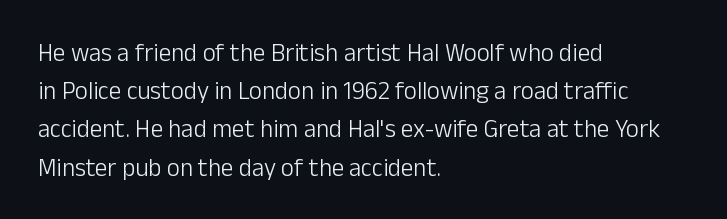
The image shows 25 px text type, upright; set left-aligned, normal line spacing (1.53x), normal letter spacing, not underlined.
